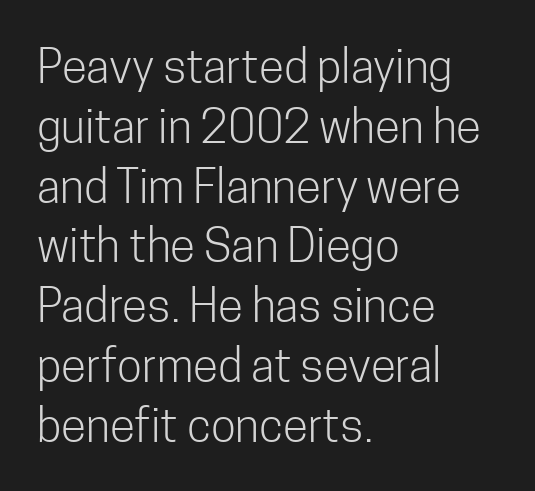
Compared with typical paragraphs, the rows here are spaced about the same. Decoration check: the copy has no underline. Letters have the restrained weight of plain body copy at most. The passage shown is typeset with a sans-serif family.
